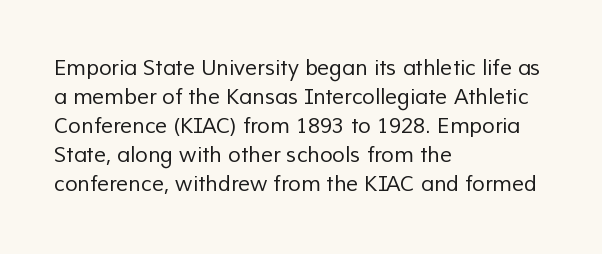
Q: Is the text bold? A: No.
Q: Is the text underlined? A: No.
Q: How is the paragraph aligned? A: Left-aligned.
Q: Is the spacing between letters normal or unusually wide? A: Normal.
Q: Is the spacing between lines tight, normal or loose? A: Normal.
